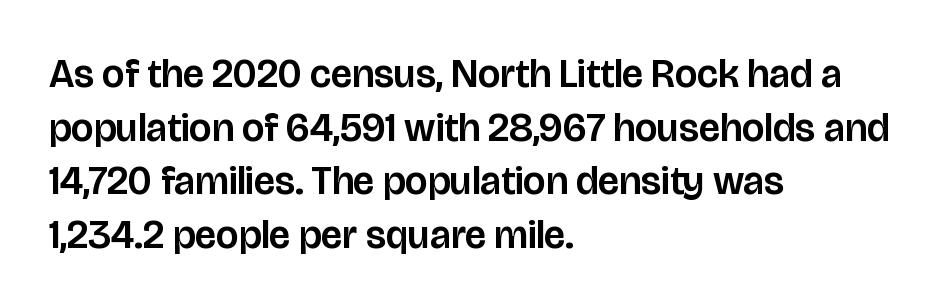
Q: Is the text italic (slanted)? A: No, it is upright.
Q: Is the typeface a serif or a sans-serif typeface? A: Sans-serif.
Q: Is the text underlined? A: No.
Q: How is the paragraph aligned? A: Left-aligned.
Q: Is the spacing between letters normal or unusually wide? A: Normal.
Q: Is the spacing between lines tight, normal or loose? A: Normal.
Q: Width (condensed, normal, or wide)? A: Normal.
Q: Stroke contrast? A: Low.
Q: x-height? A: Large.
Q: Monospaced? A: No.
